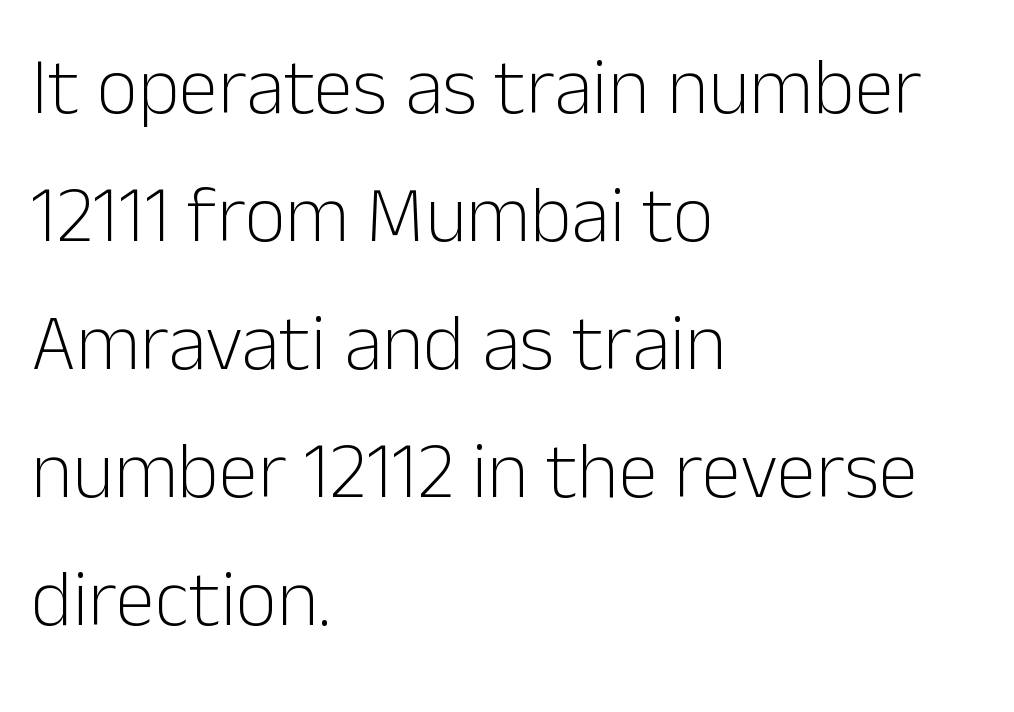
{"serif": "no", "italic": "no", "bold": "no", "weight": "light", "width": "normal", "stroke_contrast": "low", "x_height": "medium", "monospaced": "no", "underline": "no", "align": "left", "line_spacing": "normal", "line_spacing_ratio": 1.6, "letter_spacing": "normal", "letter_spacing_em": 0.0, "glyph_px": 80}
